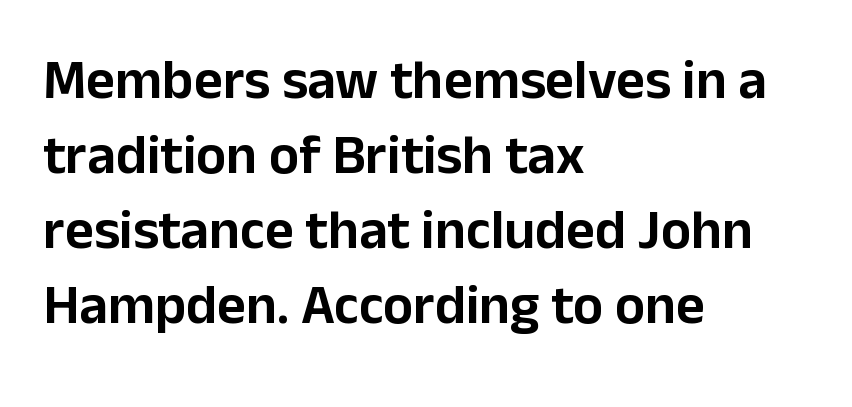
The image shows 56 px sans-serif type, upright; set left-aligned, normal line spacing (1.34x), normal letter spacing, not underlined; low stroke contrast and a medium x-height.
